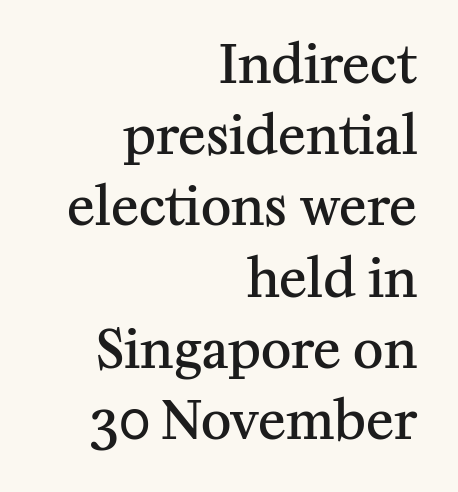
The image shows 52 px semibold serif type, upright; set right-aligned, normal line spacing (1.37x), normal letter spacing, not underlined; medium stroke contrast and a medium x-height.
